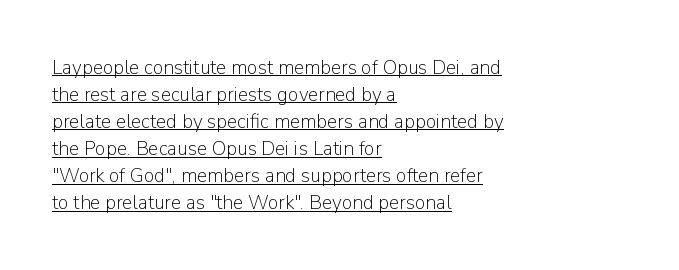
{"italic": "no", "bold": "no", "underline": "yes", "align": "left", "line_spacing": "normal", "line_spacing_ratio": 1.29, "letter_spacing": "normal", "letter_spacing_em": 0.0, "glyph_px": 21}
